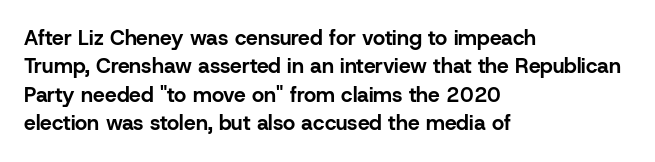
The lines in this sample share a left origin and differ only in where they stop. The block of text has a typical density, with ordinary space between rows. Posture: upright roman. The characters look thick and weighty, a clear bold. Letters rest on an invisible, unmarked baseline. There is no visible air inserted between adjacent glyphs.
